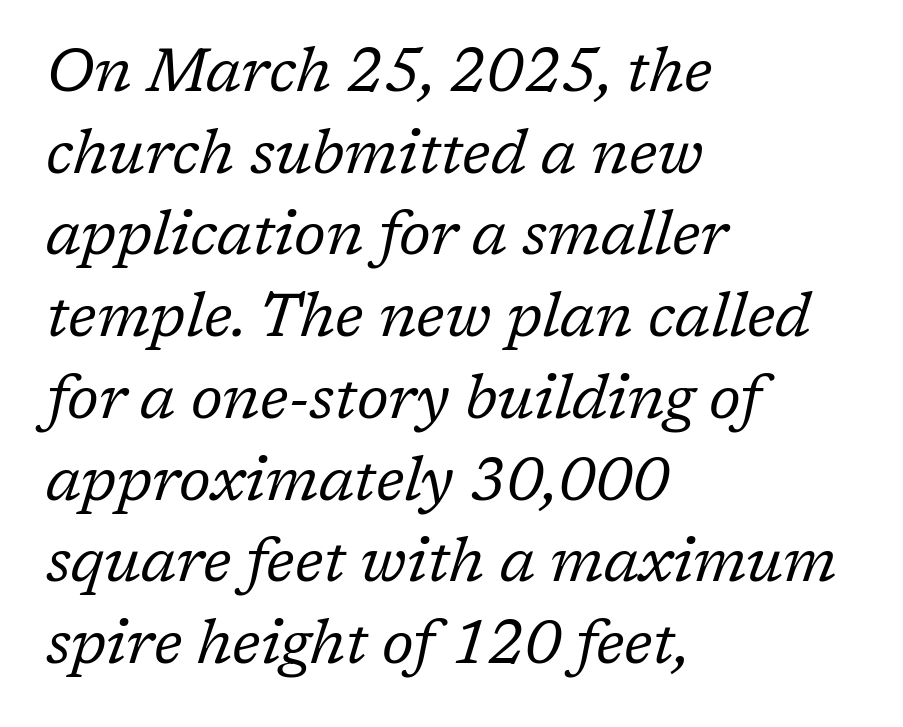
No word sits above an underline. Notice how the passage keeps a crisp vertical edge on the left only. Each letter's strokes conclude with small projecting serifs. Stroke thickness stays within the range of a standard reading face or lighter. The specimen reads as italic at a glance.
